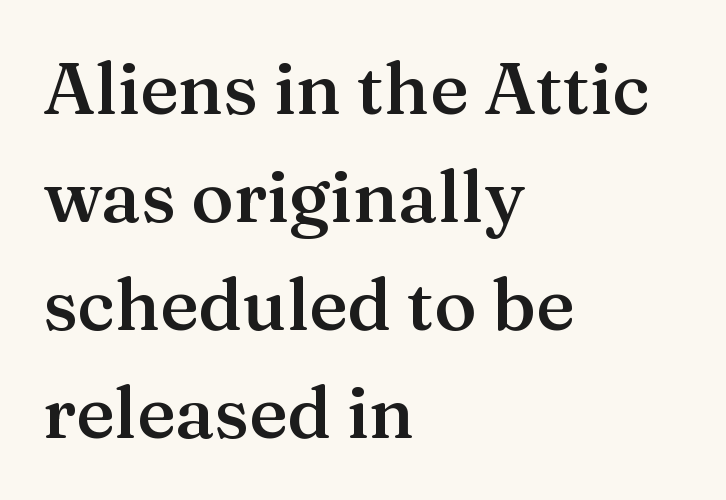
Q: Is the text bold? A: Semi-bold.
Q: Is the text italic (slanted)? A: No, it is upright.
Q: Is the typeface a serif or a sans-serif typeface? A: Serif.
Q: Is the text underlined? A: No.
Q: How is the paragraph aligned? A: Left-aligned.
Q: Is the spacing between letters normal or unusually wide? A: Normal.
Q: Is the spacing between lines tight, normal or loose? A: Normal.
Q: Width (condensed, normal, or wide)? A: Normal.
Q: Stroke contrast? A: Medium.
Q: x-height? A: Medium.
Q: Monospaced? A: No.
